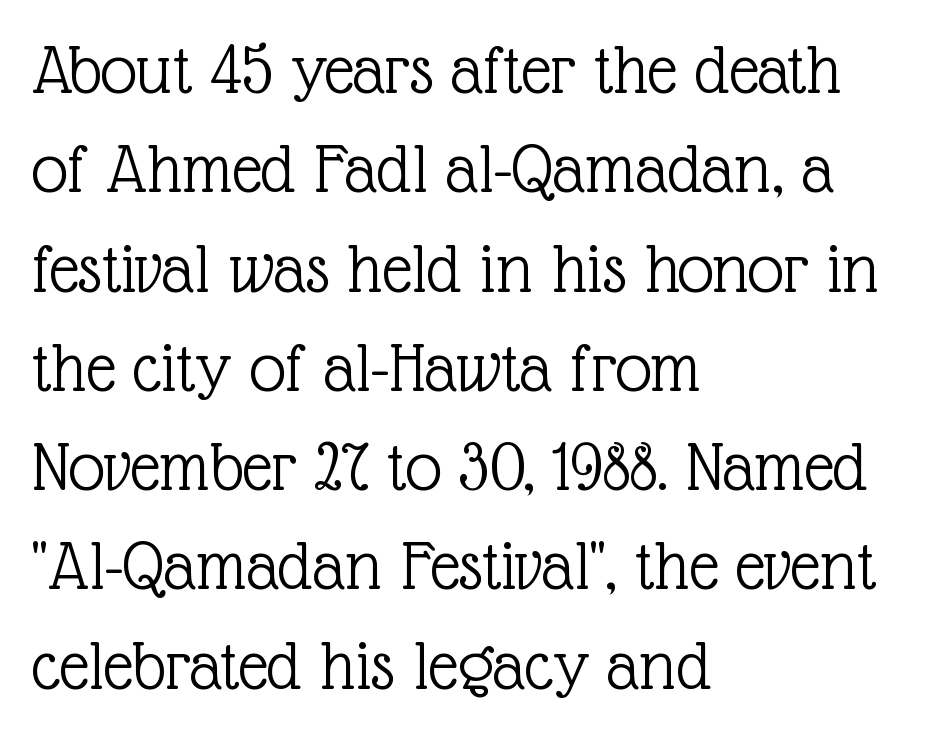
The image shows 73 px light serif type, upright; set left-aligned, normal line spacing (1.36x), normal letter spacing, not underlined; a medium x-height.
